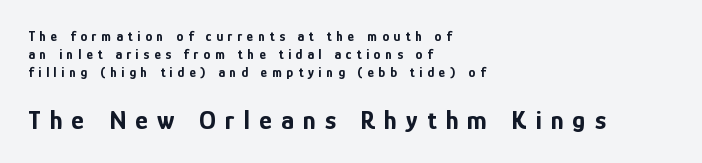
Q: Is the text bold? A: Yes.
Q: Is the text italic (slanted)? A: No, it is upright.
Q: Is the text underlined? A: No.
Q: How is the paragraph aligned? A: Left-aligned.
Q: Is the spacing between letters normal or unusually wide? A: Unusually wide.
Q: Is the spacing between lines tight, normal or loose? A: Normal.
Q: Which block of text is set in a larger size, the first (top) or the second (bottom)? A: The second (bottom) one.
